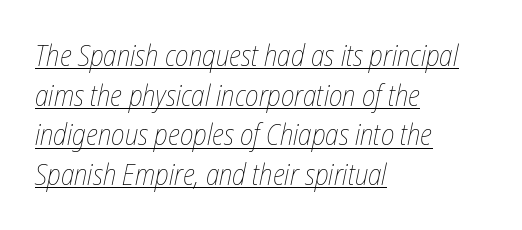
{"italic": "yes", "lean": "right", "slant_degrees": 12, "bold": "no", "weight": "thin", "width": "condensed", "stroke_contrast": "low", "x_height": "medium", "monospaced": "no", "underline": "yes", "align": "left", "line_spacing": "normal", "line_spacing_ratio": 1.37, "letter_spacing": "normal", "letter_spacing_em": 0.0, "glyph_px": 29}
